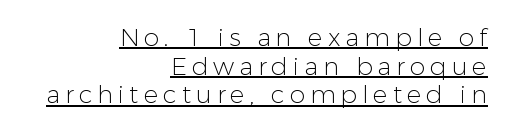
Q: Is the text bold? A: No.
Q: Is the text italic (slanted)? A: No, it is upright.
Q: Is the text underlined? A: Yes.
Q: How is the paragraph aligned? A: Right-aligned.
Q: Is the spacing between lines tight, normal or loose? A: Tight.
